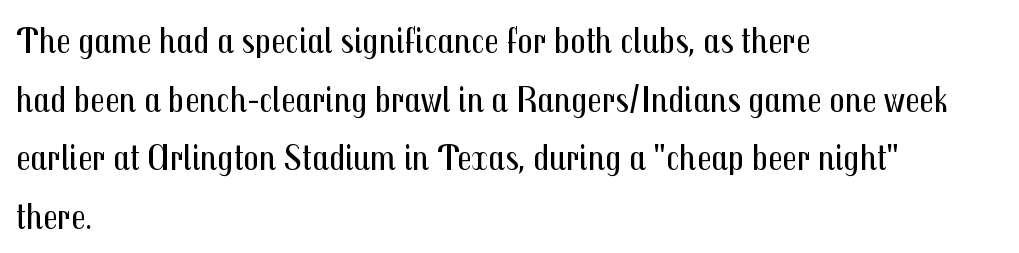
Vertical stems look standard width or narrower in stroke. Ordinary non-slanted type is in use. A normal amount of white space separates one row of letters from the next. The letters carry no serifs — their stems end cleanly without finishing strokes.
